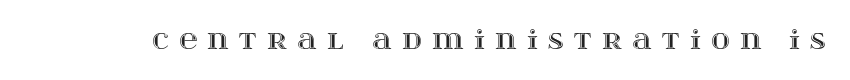
Posture: upright roman. Beneath every word, the page is bare. Someone cranked the tracking dial way up on this one.
